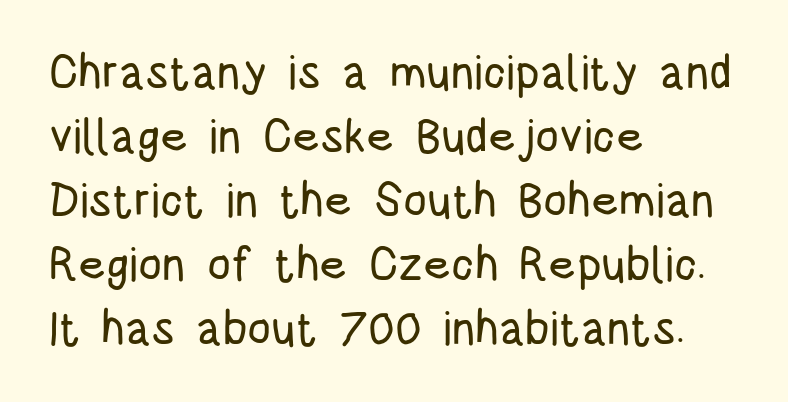
Q: Is the text italic (slanted)? A: No, it is upright.
Q: Is the typeface a serif or a sans-serif typeface? A: Sans-serif.
Q: Is the text underlined? A: No.
Q: How is the paragraph aligned? A: Left-aligned.
Q: Is the spacing between letters normal or unusually wide? A: Normal.
Q: Is the spacing between lines tight, normal or loose? A: Normal.
Q: Width (condensed, normal, or wide)? A: Condensed.
Q: Stroke contrast? A: Low.
Q: x-height? A: Large.
Q: Monospaced? A: No.
